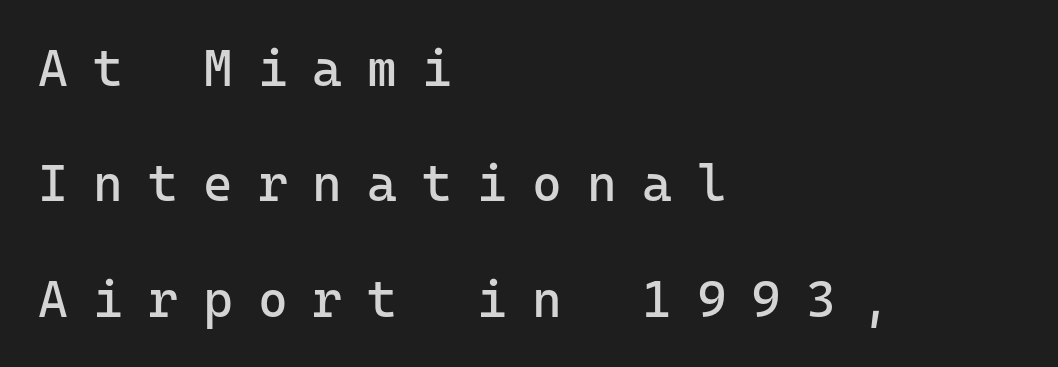
The image shows 51 px regular-weight sans-serif type, upright, monospaced; set left-aligned, loose line spacing (2.26x), unusually wide letter spacing (+0.49 em), not underlined; low stroke contrast and a medium x-height.
